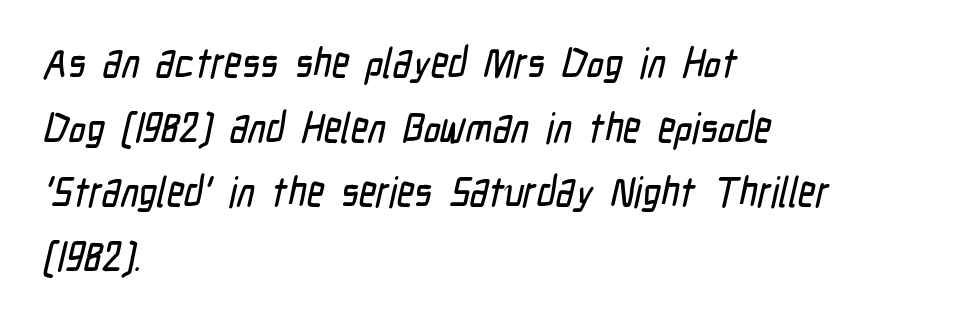
{"serif": "no", "width": "condensed", "stroke_contrast": "low", "x_height": "medium", "monospaced": "no", "underline": "no", "align": "left", "line_spacing": "normal", "line_spacing_ratio": 1.54, "letter_spacing": "normal", "letter_spacing_em": 0.0, "glyph_px": 42}
